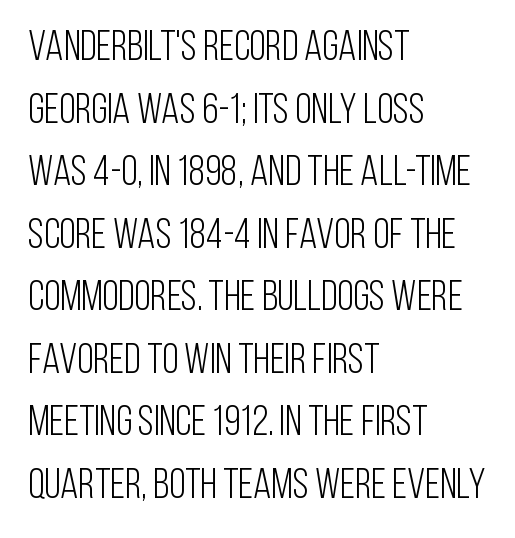
Each row of text sits above clean, open space. Think standard paragraph weight, or any step lighter than that. Inter-character spacing is left at the font's built-in metrics. The face used here is proportionally spaced, like ordinary book or web type. This rendering employs a face without finishing strokes, i.e., a sans-serif. The passage shown stacks its lines at a standard gap.
